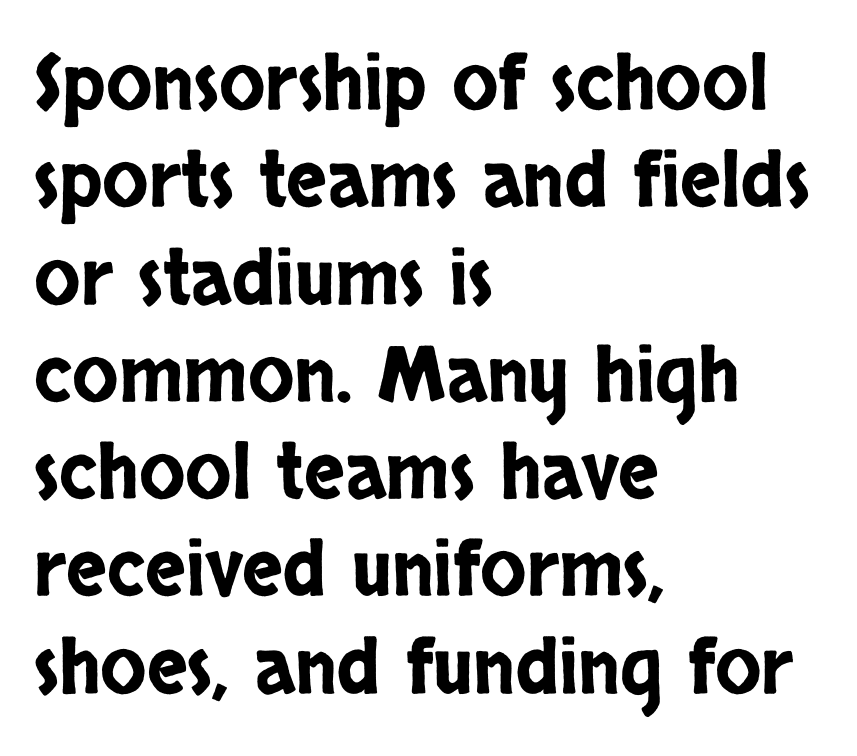
Q: Is the text italic (slanted)? A: No, it is upright.
Q: Is the typeface a serif or a sans-serif typeface? A: Sans-serif.
Q: Is the text underlined? A: No.
Q: How is the paragraph aligned? A: Left-aligned.
Q: Is the spacing between letters normal or unusually wide? A: Normal.
Q: Is the spacing between lines tight, normal or loose? A: Normal.
Q: Width (condensed, normal, or wide)? A: Condensed.
Q: Stroke contrast? A: Low.
Q: x-height? A: Large.
Q: Monospaced? A: No.
